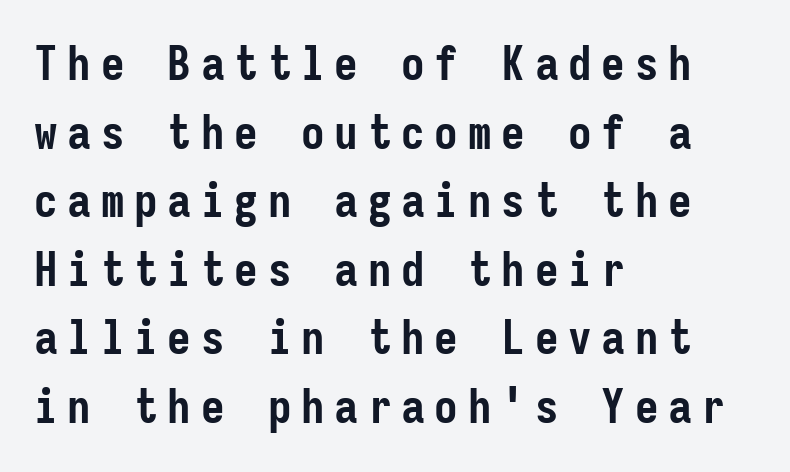
Q: Is the text bold? A: Yes.
Q: Is the text italic (slanted)? A: No, it is upright.
Q: Is the typeface a serif or a sans-serif typeface? A: Sans-serif.
Q: Is the text underlined? A: No.
Q: How is the paragraph aligned? A: Left-aligned.
Q: Is the spacing between letters normal or unusually wide? A: Unusually wide.
Q: Is the spacing between lines tight, normal or loose? A: Normal.
Q: Width (condensed, normal, or wide)? A: Condensed.
Q: Stroke contrast? A: Low.
Q: x-height? A: Medium.
Q: Monospaced? A: Yes.
